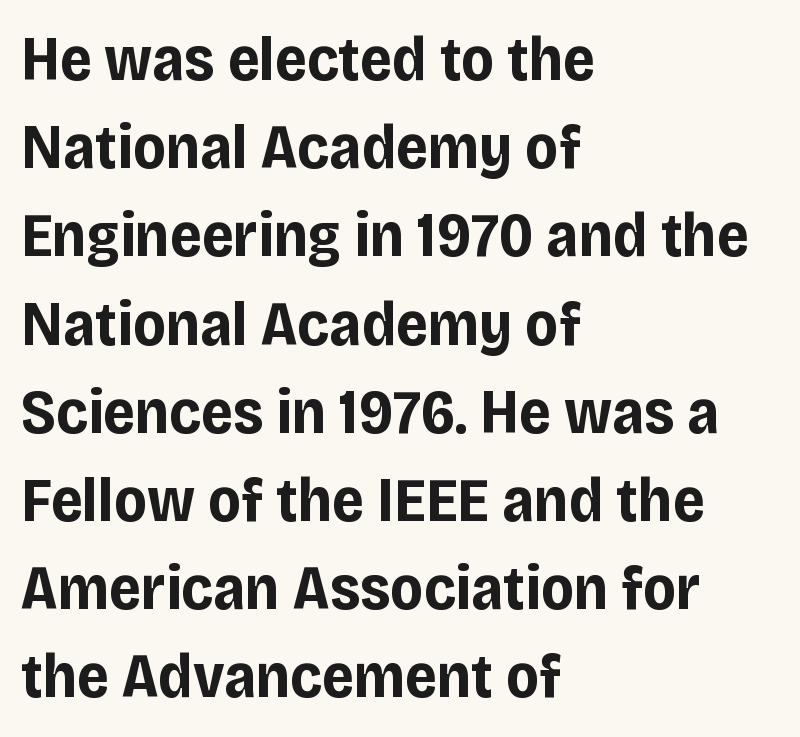
Q: Is the text bold? A: Yes.
Q: Is the text italic (slanted)? A: No, it is upright.
Q: Is the typeface a serif or a sans-serif typeface? A: Sans-serif.
Q: Is the text underlined? A: No.
Q: How is the paragraph aligned? A: Left-aligned.
Q: Is the spacing between letters normal or unusually wide? A: Normal.
Q: Is the spacing between lines tight, normal or loose? A: Normal.
Q: Width (condensed, normal, or wide)? A: Normal.
Q: Stroke contrast? A: Low.
Q: x-height? A: Large.
Q: Monospaced? A: No.
